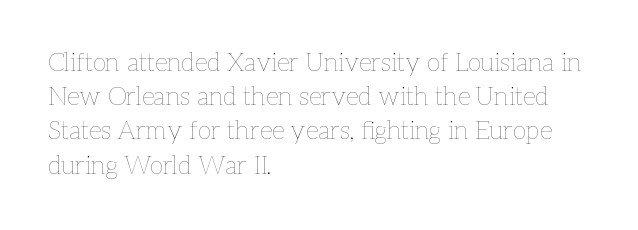
Q: Is the text bold? A: No.
Q: Is the text italic (slanted)? A: No, it is upright.
Q: Is the text underlined? A: No.
Q: How is the paragraph aligned? A: Left-aligned.
Q: Is the spacing between letters normal or unusually wide? A: Normal.
Q: Is the spacing between lines tight, normal or loose? A: Normal.
